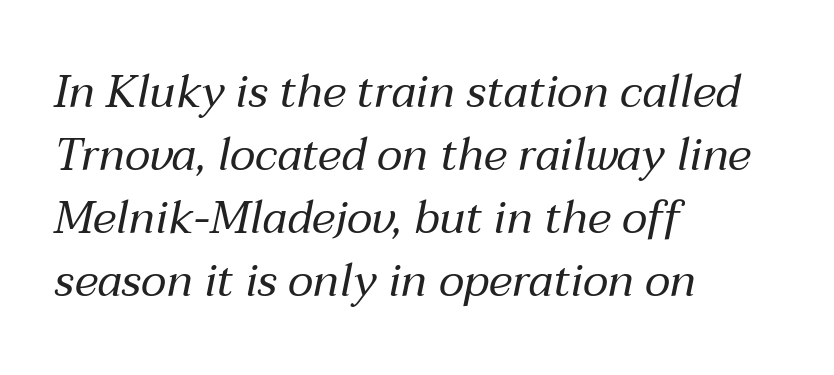
Casual observation: everything's shoved over to the left. The axis of the letterforms is tilted away from vertical. The specimen omits any rule beneath the text block's lines. A typesetter would call this zero additional tracking. Varying glyph widths throughout — classic text-font behaviour.
